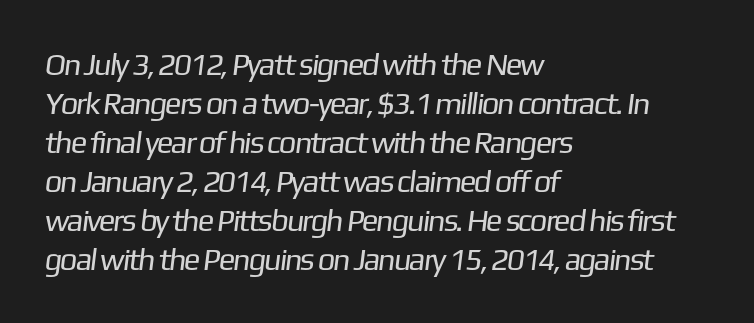
Q: Is the text bold? A: No.
Q: Is the typeface a serif or a sans-serif typeface? A: Sans-serif.
Q: Is the text underlined? A: No.
Q: How is the paragraph aligned? A: Left-aligned.
Q: Is the spacing between letters normal or unusually wide? A: Normal.
Q: Is the spacing between lines tight, normal or loose? A: Normal.
Q: Width (condensed, normal, or wide)? A: Normal.
Q: Stroke contrast? A: Low.
Q: x-height? A: Medium.
Q: Monospaced? A: No.
